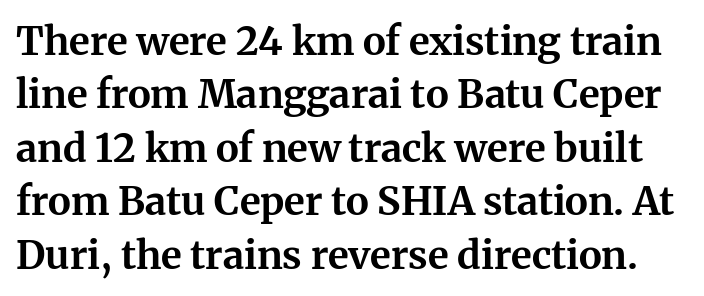
The image shows 39 px bold serif type, upright; set normal line spacing (1.37x), normal letter spacing, not underlined; medium stroke contrast and a medium x-height.
